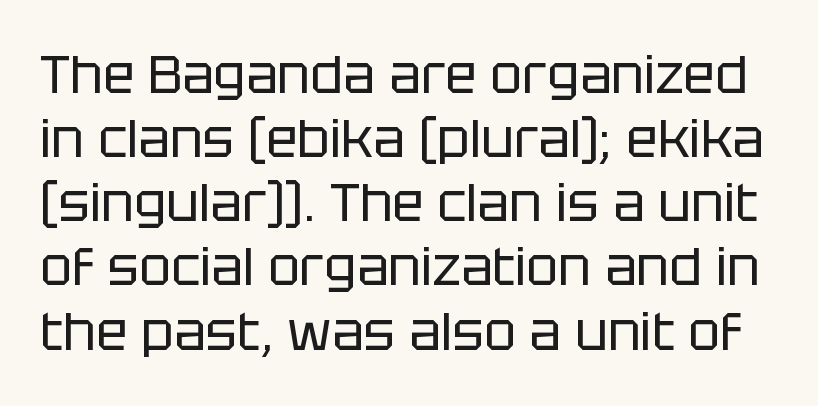
Italic: no, the glyphs are upright roman. Stroke mass is kept to a normal reading level or below. You could not count columns in this text — the font is proportionally spaced. Regarding serifs, this sample does without them.
